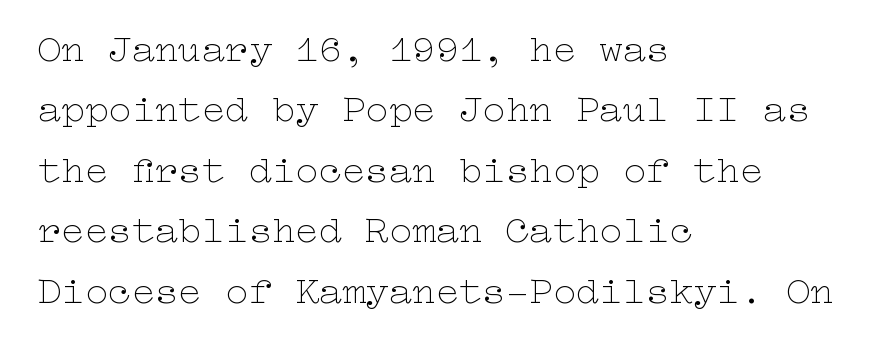
Q: Is the text bold? A: No.
Q: Is the text italic (slanted)? A: No, it is upright.
Q: Is the text underlined? A: No.
Q: How is the paragraph aligned? A: Left-aligned.
Q: Is the spacing between letters normal or unusually wide? A: Normal.
Q: Is the spacing between lines tight, normal or loose? A: Normal.
Q: Width (condensed, normal, or wide)? A: Wide.
Q: Stroke contrast? A: Low.
Q: x-height? A: Medium.
